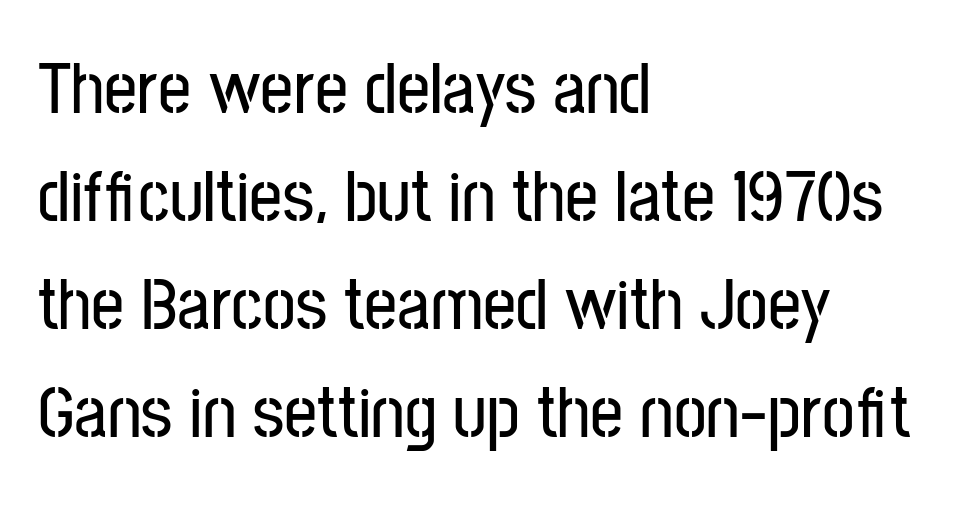
{"serif": "no", "italic": "no", "width": "condensed", "stroke_contrast": "low", "x_height": "medium", "monospaced": "no", "underline": "no", "align": "left", "line_spacing": "normal", "line_spacing_ratio": 1.48, "letter_spacing": "normal", "letter_spacing_em": 0.0, "glyph_px": 73}
